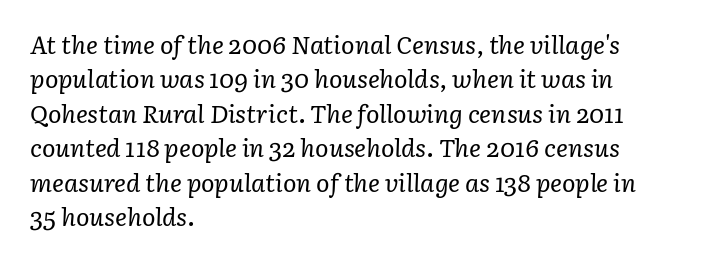
The image shows 25 px text type, italic (leaning right); set left-aligned, normal line spacing (1.38x), normal letter spacing, not underlined.
